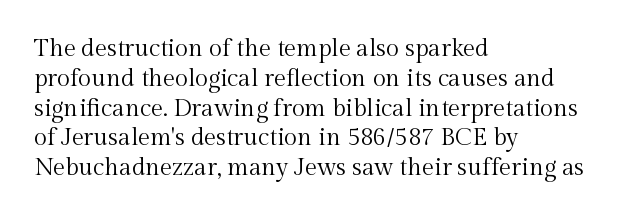
The image shows 24 px text type, upright; set left-aligned, line spacing 1.24x, normal letter spacing, not underlined.
